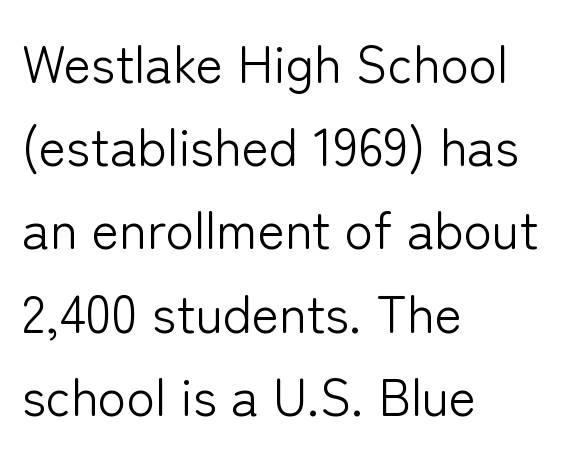
Teacher's note: observe the even left margin — that is flush-left alignment. The leading is moderate, giving the passage an even texture. This sample has the flowing, uneven cadence of proportional lettering. The space directly below the letters is spotless. Letterform terminals end flat and unadorned throughout the passage. Caption: face not bold, strokes unweighted.
